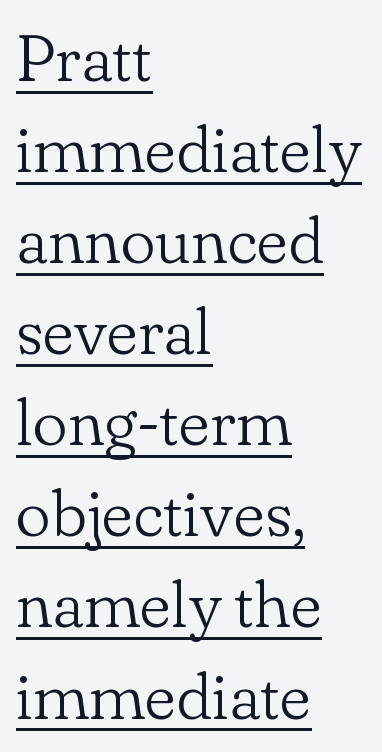
The image shows 66 px light serif type, upright; set left-aligned, normal line spacing (1.38x), normal letter spacing, underlined; low stroke contrast and a small x-height.
